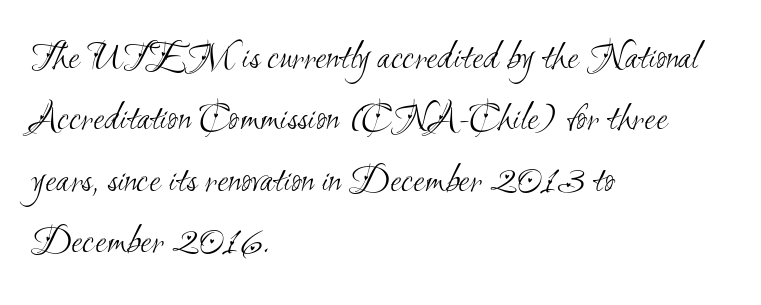
Q: Is the text bold? A: No.
Q: Is the typeface a serif or a sans-serif typeface? A: Sans-serif.
Q: Is the text underlined? A: No.
Q: How is the paragraph aligned? A: Left-aligned.
Q: Is the spacing between letters normal or unusually wide? A: Normal.
Q: Is the spacing between lines tight, normal or loose? A: Normal.
Q: Width (condensed, normal, or wide)? A: Condensed.
Q: Stroke contrast? A: Medium.
Q: x-height? A: Small.
Q: Monospaced? A: No.
